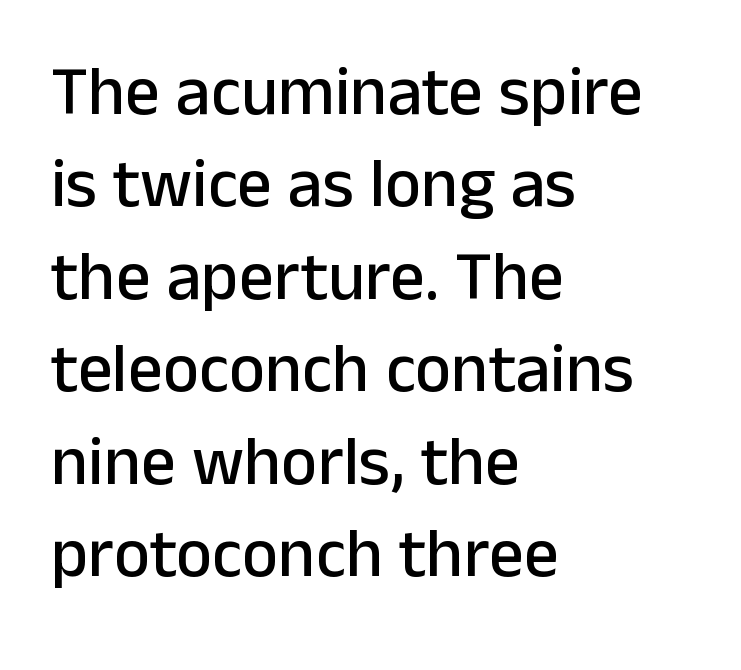
A typesetter would mark this as roman, not italic. You could not count columns in this text — the font is proportionally spaced. These lines keep a tight, regular rhythm from letter to letter. Regarding serifs, this sample does without them.
